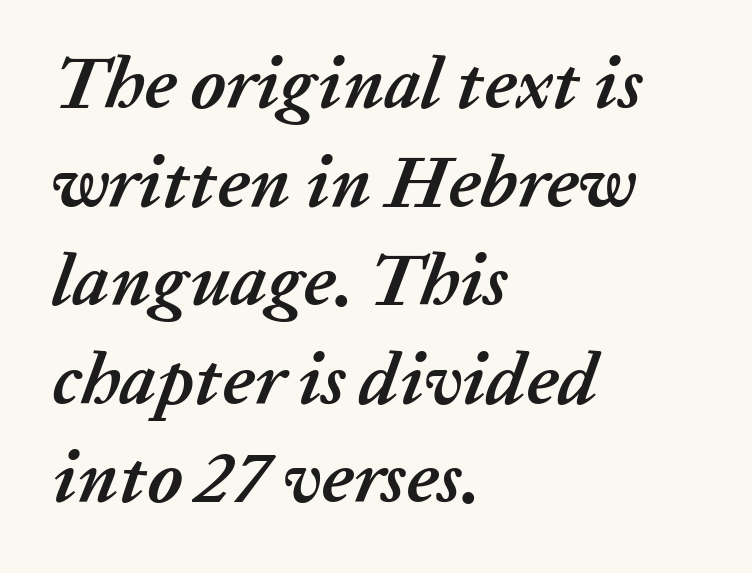
Q: Is the text bold? A: Yes.
Q: Is the text italic (slanted)? A: Yes, it leans right by about 20 degrees.
Q: Is the text underlined? A: No.
Q: How is the paragraph aligned? A: Left-aligned.
Q: Is the spacing between letters normal or unusually wide? A: Normal.
Q: Is the spacing between lines tight, normal or loose? A: Normal.
Q: Width (condensed, normal, or wide)? A: Normal.
Q: Stroke contrast? A: Low.
Q: x-height? A: Medium.
Q: Monospaced? A: No.
